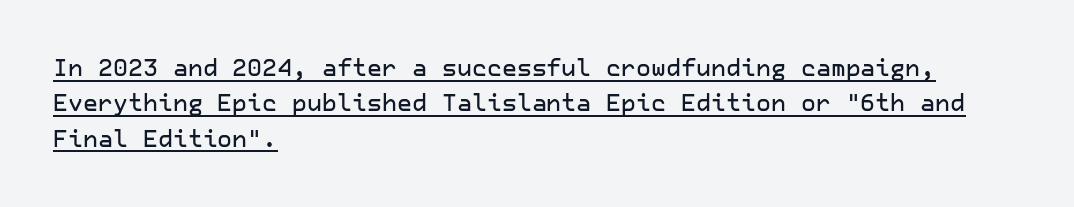
{"italic": "no", "underline": "yes", "align": "left", "line_spacing": "normal", "line_spacing_ratio": 1.54, "letter_spacing": "normal", "letter_spacing_em": 0.0, "glyph_px": 23}
